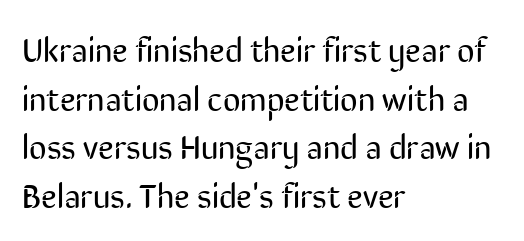
The image shows 34 px regular-weight, condensed sans-serif type, upright; set left-aligned, normal line spacing (1.43x), normal letter spacing, not underlined; low stroke contrast and a medium x-height.
